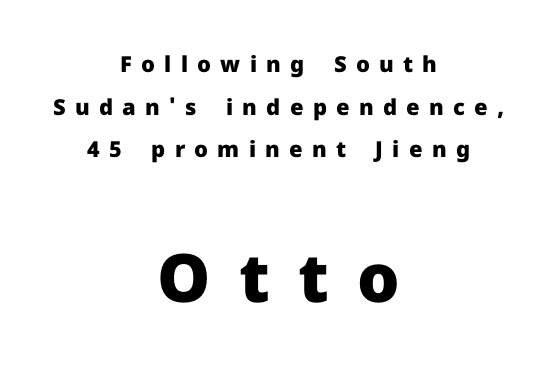
Each letter keeps its own natural width here, so spacing adapts to shape. Tall strokes in this sample are plumb rather than angled. The compositor balanced each line on the midline. In terms of letterspacing, this is a distinctly airy, spread setting.
